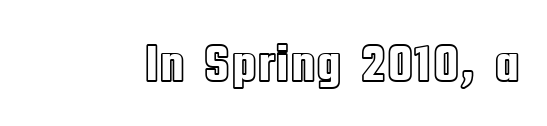
Each word holds together tightly as a unit, with standard inter-letter gaps. The face used here is proportionally spaced, like ordinary book or web type. Check under the words: just untouched page. Italic? Not at all — the glyphs are vertical.
